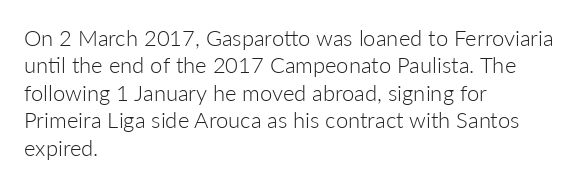
Q: Is the text bold? A: No.
Q: Is the text italic (slanted)? A: No, it is upright.
Q: Is the text underlined? A: No.
Q: How is the paragraph aligned? A: Left-aligned.
Q: Is the spacing between letters normal or unusually wide? A: Normal.
Q: Is the spacing between lines tight, normal or loose? A: Normal.
